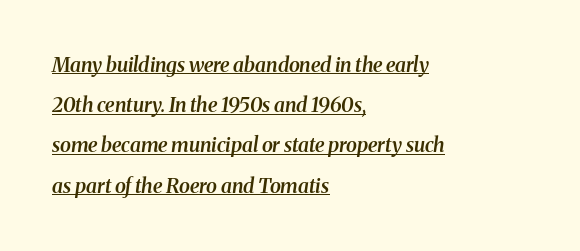
Line beginnings align vertically; line endings do not. An italicized treatment has been applied to the whole sample. Emphasis by weight is partial: semibold. Summary of vertical rhythm: relaxed, with wide interline spacing. Has an underline been added? It has. The rendering keeps characters at their native spacing.
